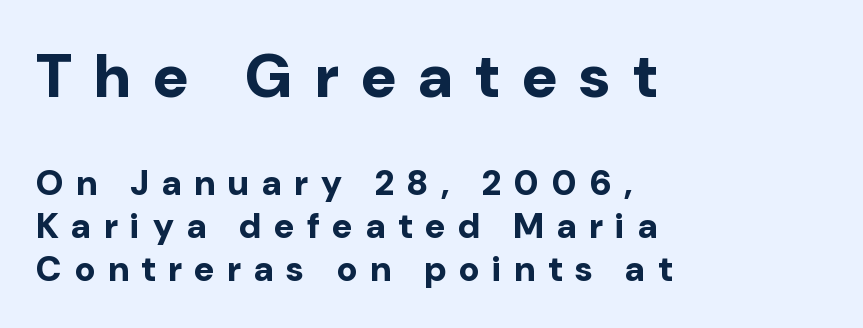
Tracking here is generous; glyphs stand well apart from one another. Caption: bold face, heavy strokes. The passage shown is typed in a proportional face where columns would drift. This sample is left-justified, so line endings fall wherever the words run out.
